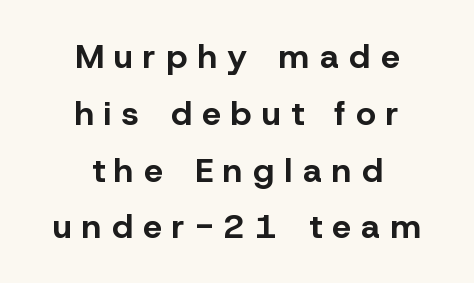
The image shows 34 px bold sans-serif type, upright; set centered, normal line spacing (1.67x), unusually wide letter spacing (+0.31 em), not underlined; low stroke contrast and a medium x-height.
